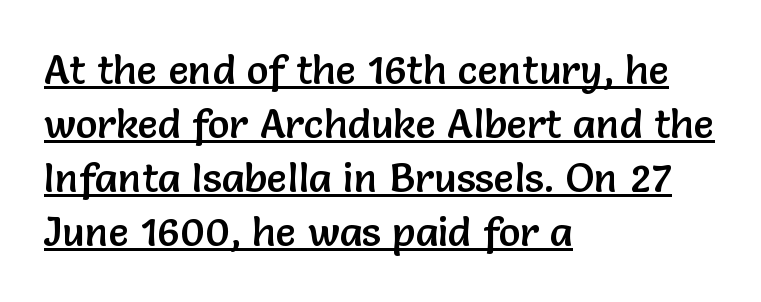
Q: Is the text italic (slanted)? A: No, it is upright.
Q: Is the typeface a serif or a sans-serif typeface? A: Sans-serif.
Q: Is the text underlined? A: Yes.
Q: How is the paragraph aligned? A: Left-aligned.
Q: Is the spacing between letters normal or unusually wide? A: Normal.
Q: Is the spacing between lines tight, normal or loose? A: Normal.
Q: Width (condensed, normal, or wide)? A: Normal.
Q: Stroke contrast? A: Low.
Q: x-height? A: Medium.
Q: Monospaced? A: No.
